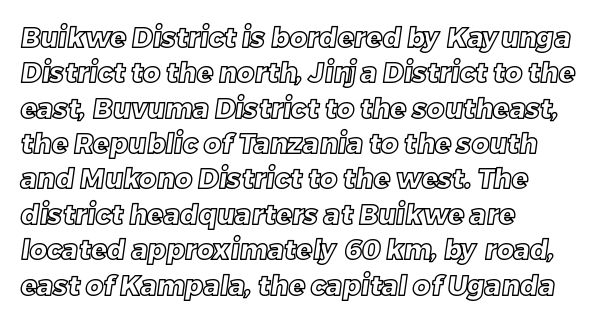
Leftover space on each line is placed entirely after the last word. Short note: letters normally spaced. The zone under the glyphs is completely vacant. What's the leading like? Ordinary, nothing unusual.
